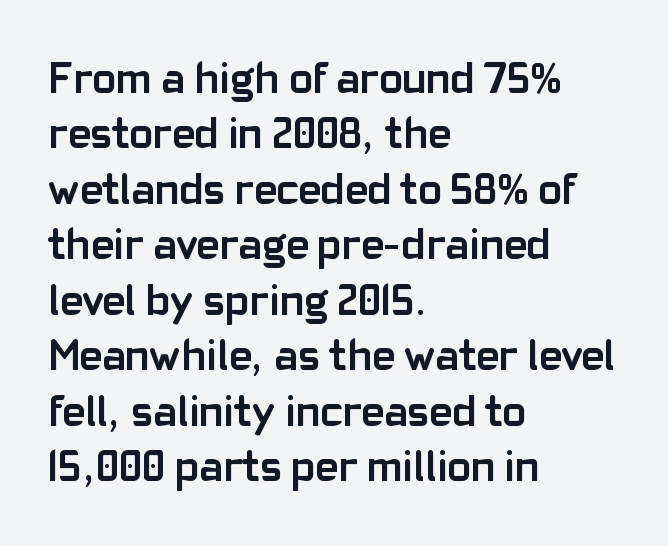
Unlike a traditional serif, this face leaves its strokes unadorned. This is the regular roman posture of the typeface. Each letter keeps its own natural width here, so spacing adapts to shape. The words here are not underlined.
